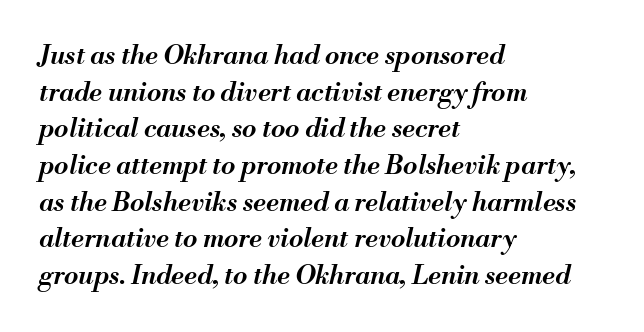
{"italic": "yes", "lean": "right", "slant_degrees": 13, "bold": "semi", "underline": "no", "align": "left", "line_spacing": "normal", "line_spacing_ratio": 1.41, "letter_spacing": "normal", "letter_spacing_em": 0.0, "glyph_px": 26}
